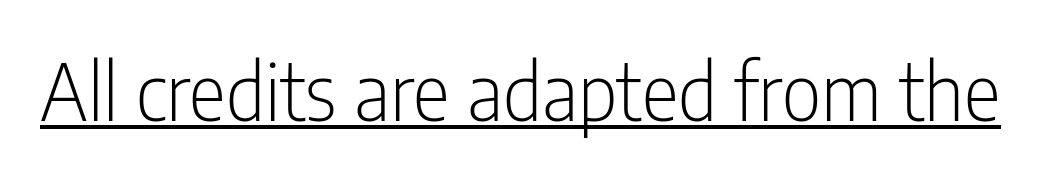
The image shows 78 px light, condensed sans-serif type, upright; set normal letter spacing, underlined; low stroke contrast and a medium x-height.
